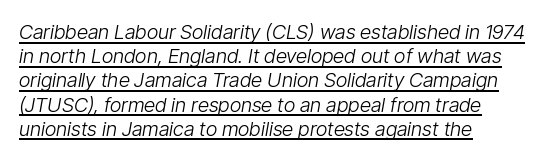
The characters are drawn with everyday or finer stroke widths. One-word summary of the alignment: left. The passage shown leans; its letterforms are oblique. A rule runs beneath these lines of type. Between one letter and the next there's only the usual sliver of space.
